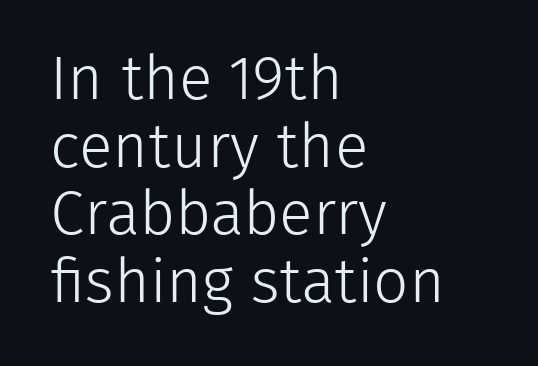
The image shows 62 px light sans-serif type, upright; set left-aligned, tight line spacing (1.09x), normal letter spacing, not underlined; low stroke contrast and a medium x-height.
